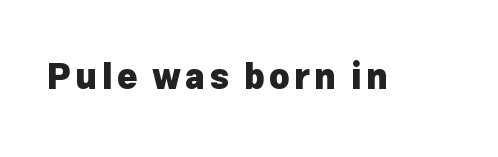
{"serif": "no", "italic": "no", "bold": "yes", "weight": "heavy", "width": "normal", "stroke_contrast": "low", "x_height": "medium", "monospaced": "no", "underline": "no", "glyph_px": 35}
